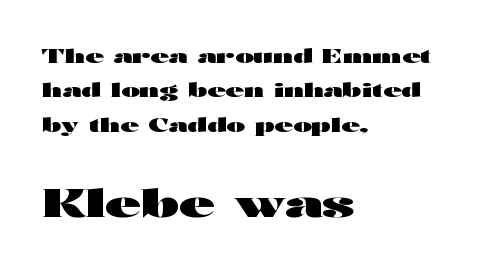
Q: Is the text bold? A: Yes.
Q: Is the text italic (slanted)? A: No, it is upright.
Q: Is the typeface a serif or a sans-serif typeface? A: Serif.
Q: Is the text underlined? A: No.
Q: How is the paragraph aligned? A: Left-aligned.
Q: Is the spacing between letters normal or unusually wide? A: Normal.
Q: Which block of text is set in a larger size, the first (top) or the second (bottom)? A: The second (bottom) one.
Q: Width (condensed, normal, or wide)? A: Wide.
Q: Stroke contrast? A: High.
Q: x-height? A: Medium.
Q: Monospaced? A: No.
